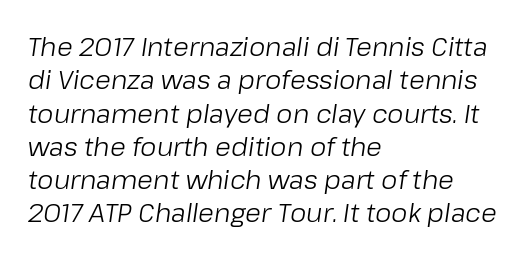
Q: Is the text bold? A: No.
Q: Is the text italic (slanted)? A: Yes, it leans right by about 8 degrees.
Q: Is the text underlined? A: No.
Q: How is the paragraph aligned? A: Left-aligned.
Q: Is the spacing between letters normal or unusually wide? A: Normal.
Q: Is the spacing between lines tight, normal or loose? A: Normal.
